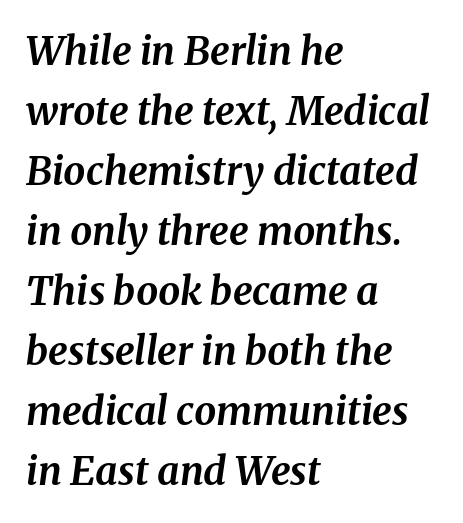
Q: Is the text bold? A: Yes.
Q: Is the text italic (slanted)? A: Yes, it leans right by about 8 degrees.
Q: Is the typeface a serif or a sans-serif typeface? A: Serif.
Q: Is the text underlined? A: No.
Q: How is the paragraph aligned? A: Left-aligned.
Q: Is the spacing between letters normal or unusually wide? A: Normal.
Q: Is the spacing between lines tight, normal or loose? A: Normal.
Q: Width (condensed, normal, or wide)? A: Normal.
Q: Stroke contrast? A: Medium.
Q: x-height? A: Medium.
Q: Monospaced? A: No.
